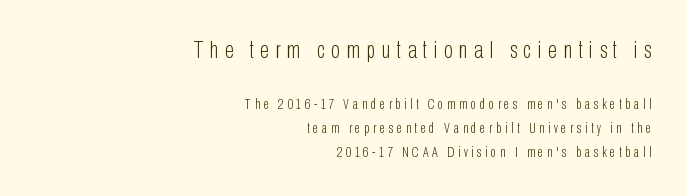
{"italic": "no", "bold": "no", "underline": "no", "align": "right", "line_spacing": "normal", "line_spacing_ratio": 1.7, "letter_spacing": "wide", "letter_spacing_em": 0.27, "larger_block": "first", "size_ratio": 1.71, "glyph_px": 24}
